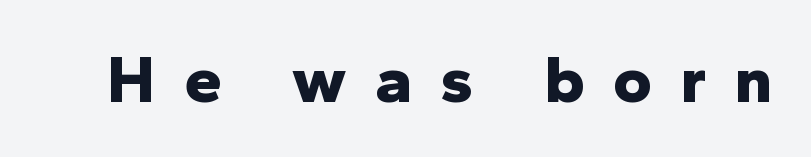
The image shows 67 px bold sans-serif type, upright; set unusually wide letter spacing (+0.42 em), not underlined; low stroke contrast and a medium x-height.
